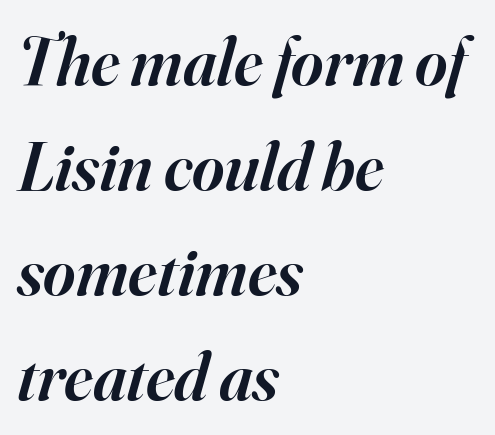
{"serif": "yes", "italic": "yes", "lean": "right", "slant_degrees": 16, "bold": "semi", "weight": "semibold", "width": "normal", "stroke_contrast": "high", "x_height": "small", "monospaced": "no", "underline": "no", "align": "left", "line_spacing": "normal", "line_spacing_ratio": 1.52, "letter_spacing": "normal", "letter_spacing_em": 0.0, "glyph_px": 69}
